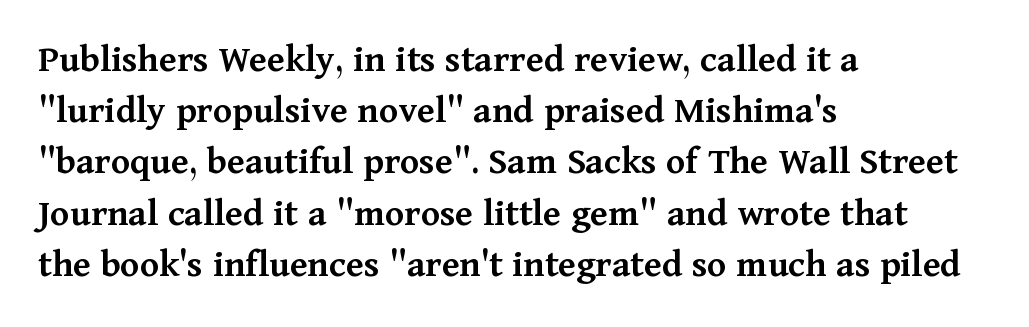
Q: Is the text bold? A: Semi-bold.
Q: Is the text italic (slanted)? A: No, it is upright.
Q: Is the typeface a serif or a sans-serif typeface? A: Serif.
Q: Is the text underlined? A: No.
Q: How is the paragraph aligned? A: Left-aligned.
Q: Is the spacing between letters normal or unusually wide? A: Normal.
Q: Is the spacing between lines tight, normal or loose? A: Normal.
Q: Width (condensed, normal, or wide)? A: Normal.
Q: Stroke contrast? A: Medium.
Q: x-height? A: Medium.
Q: Monospaced? A: No.
